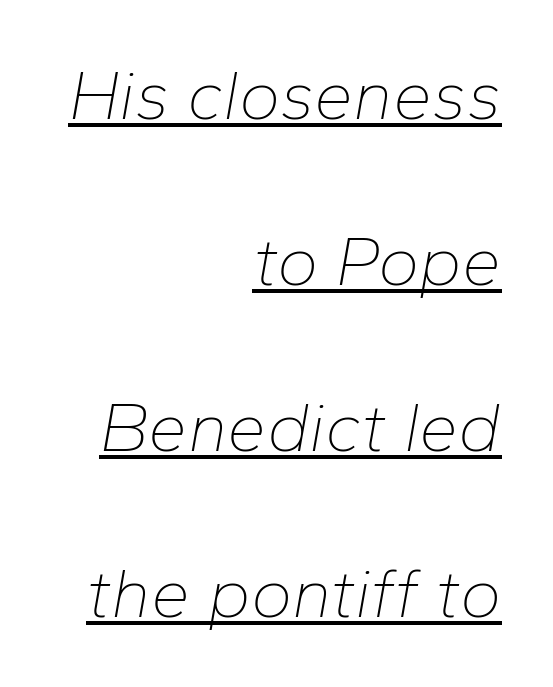
Q: Is the text bold? A: No.
Q: Is the text italic (slanted)? A: Yes, it leans right by about 10 degrees.
Q: Is the text underlined? A: Yes.
Q: How is the paragraph aligned? A: Right-aligned.
Q: Is the spacing between letters normal or unusually wide? A: Normal.
Q: Is the spacing between lines tight, normal or loose? A: Loose.
Q: Width (condensed, normal, or wide)? A: Normal.
Q: Stroke contrast? A: Low.
Q: x-height? A: Medium.
Q: Monospaced? A: No.
